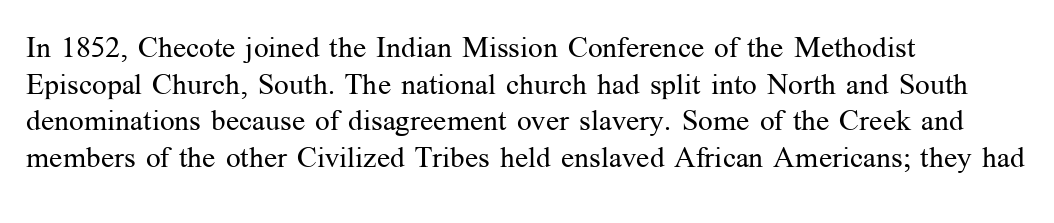
Caption: multi-line text, flush left, ragged right. There is no visible air inserted between adjacent glyphs. Posture: straight, roman, zero tilt. The typeface has the unassuming heft of standard copy or less.
